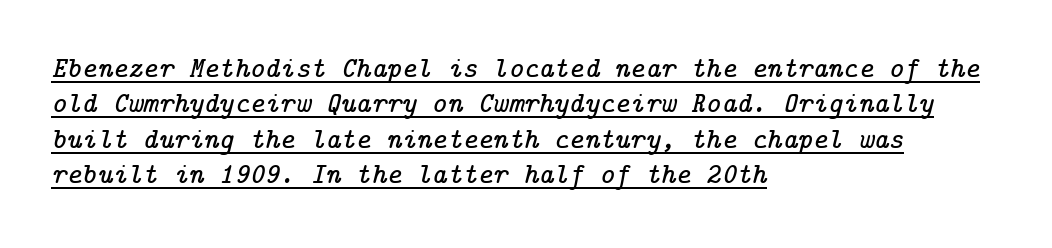
The image shows 29 px serif type, italic (leaning right); set left-aligned, line spacing 1.22x, normal letter spacing, underlined; low stroke contrast and a medium x-height.
